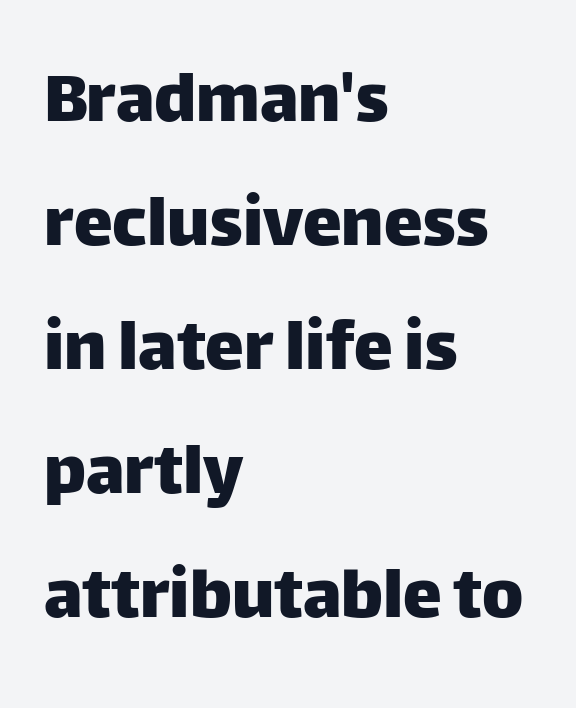
{"serif": "no", "italic": "no", "width": "normal", "stroke_contrast": "low", "x_height": "large", "monospaced": "no", "underline": "no", "align": "left", "line_spacing": "normal", "line_spacing_ratio": 1.59, "letter_spacing": "normal", "letter_spacing_em": 0.0, "glyph_px": 78}
